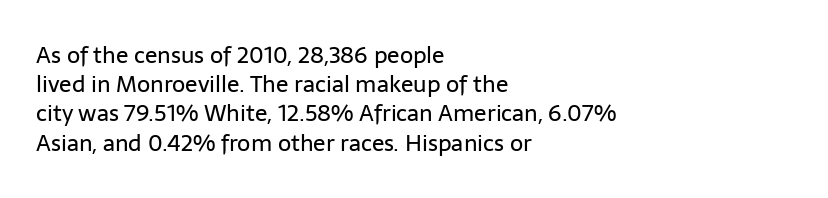
Q: Is the text bold? A: No.
Q: Is the text italic (slanted)? A: No, it is upright.
Q: Is the text underlined? A: No.
Q: How is the paragraph aligned? A: Left-aligned.
Q: Is the spacing between letters normal or unusually wide? A: Normal.
Q: Is the spacing between lines tight, normal or loose? A: Normal.
